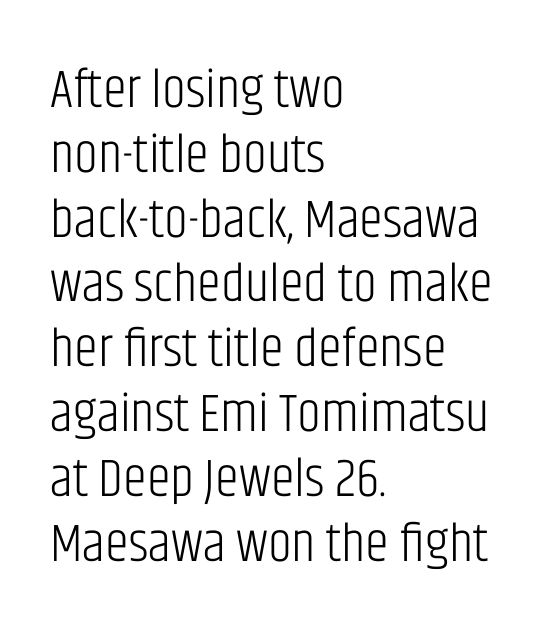
Q: Is the text bold? A: No.
Q: Is the text italic (slanted)? A: No, it is upright.
Q: Is the typeface a serif or a sans-serif typeface? A: Sans-serif.
Q: Is the text underlined? A: No.
Q: How is the paragraph aligned? A: Left-aligned.
Q: Is the spacing between letters normal or unusually wide? A: Normal.
Q: Width (condensed, normal, or wide)? A: Condensed.
Q: Stroke contrast? A: Low.
Q: x-height? A: Large.
Q: Monospaced? A: No.
